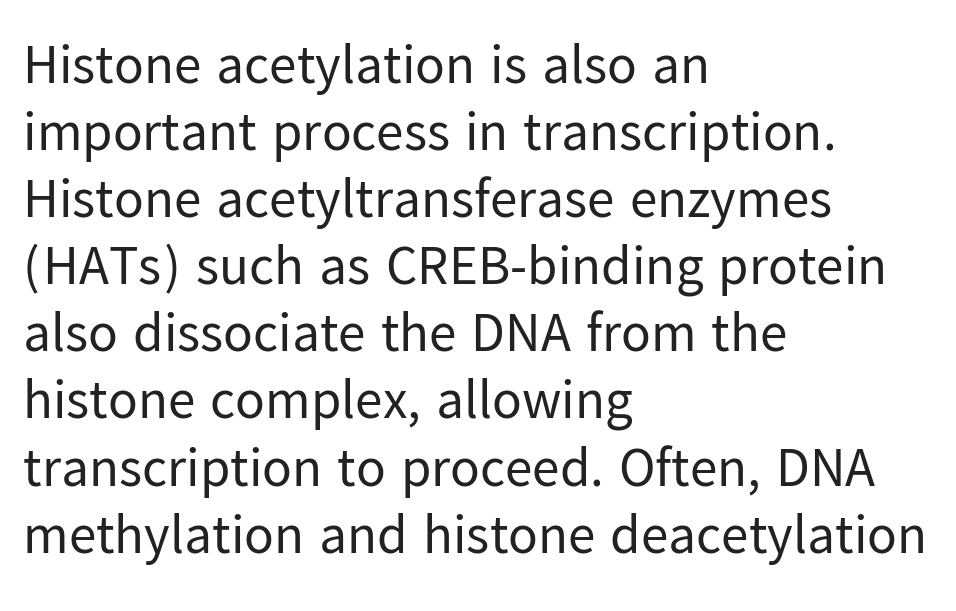
{"serif": "no", "italic": "no", "bold": "no", "weight": "regular", "width": "normal", "stroke_contrast": "low", "x_height": "medium", "monospaced": "no", "underline": "no", "align": "left", "line_spacing_ratio": 1.22, "letter_spacing": "normal", "letter_spacing_em": 0.0, "glyph_px": 55}
